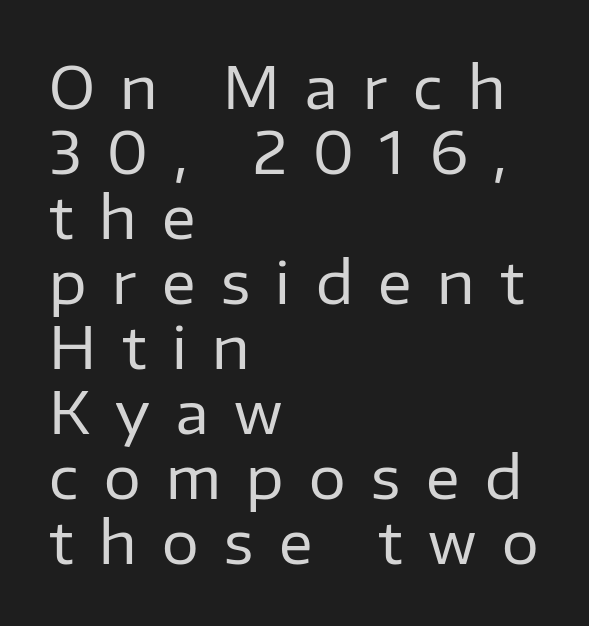
Regarding serifs, this sample does without them. Is this a fixed-width face? No — the glyphs have proportional, varying widths. Does the lettering tilt? It doesn't — this is upright. Heft: none added — not bold. The area under the type is left untouched.
